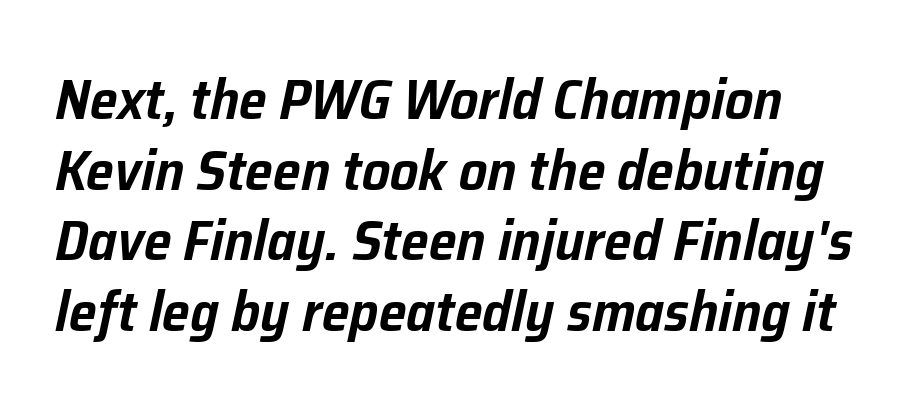
Every character sits at an angle, as italics do. The letters advance in unequal steps, a hallmark of proportional type. The space between consecutive lines is moderate. The tracking reads as untouched default to a designer's eye.
